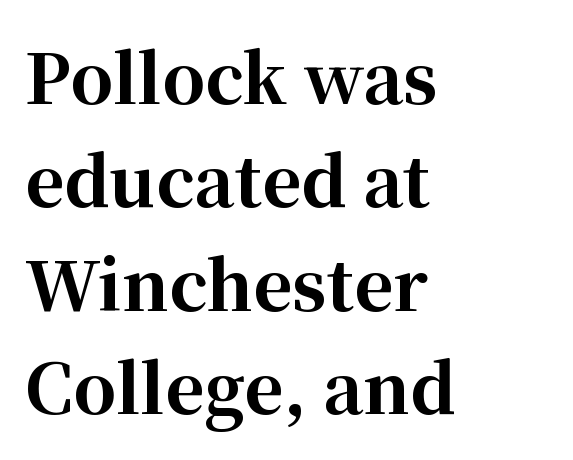
{"serif": "yes", "italic": "no", "bold": "yes", "weight": "bold", "width": "normal", "stroke_contrast": "high", "x_height": "medium", "monospaced": "no", "underline": "no", "align": "left", "line_spacing": "normal", "line_spacing_ratio": 1.52, "letter_spacing": "normal", "letter_spacing_em": 0.0, "glyph_px": 68}
